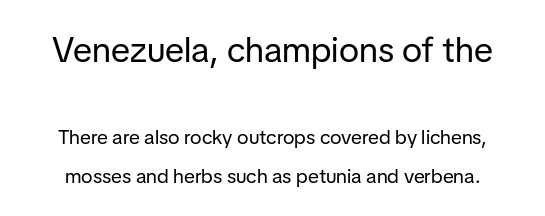
The image shows 35 px regular-weight sans-serif type, upright; set loose line spacing (1.96x), normal letter spacing, not underlined; the first (top) block is 1.75x larger; low stroke contrast and a medium x-height.
